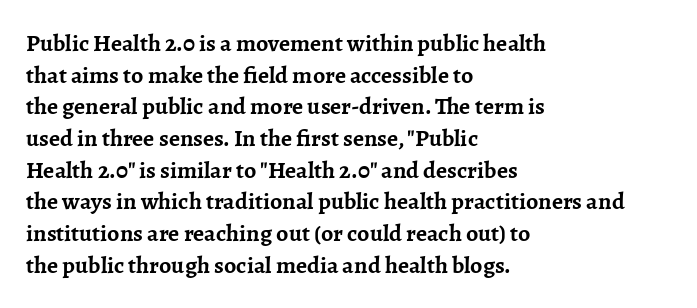
{"italic": "no", "bold": "yes", "underline": "no", "align": "left", "line_spacing": "normal", "line_spacing_ratio": 1.32, "letter_spacing": "normal", "letter_spacing_em": 0.0, "glyph_px": 24}
